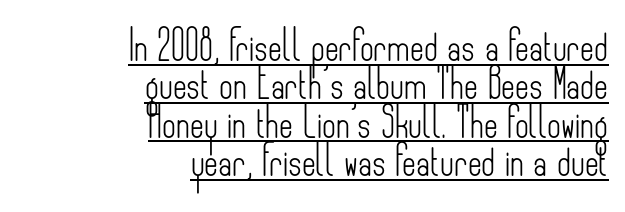
These lines are set flush right with a ragged left edge. The strokes are not fattened; the text isn't bold. The gaps between neighbouring characters are ordinary and unremarkable. You could not count columns in this text — the font is proportionally spaced.
